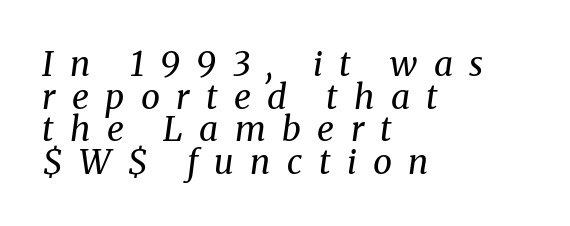
Q: Is the text bold? A: No.
Q: Is the text italic (slanted)? A: Yes, it leans right by about 8 degrees.
Q: Is the typeface a serif or a sans-serif typeface? A: Serif.
Q: Is the text underlined? A: No.
Q: How is the paragraph aligned? A: Left-aligned.
Q: Is the spacing between letters normal or unusually wide? A: Unusually wide.
Q: Is the spacing between lines tight, normal or loose? A: Tight.
Q: Width (condensed, normal, or wide)? A: Normal.
Q: Stroke contrast? A: Medium.
Q: x-height? A: Medium.
Q: Monospaced? A: No.
